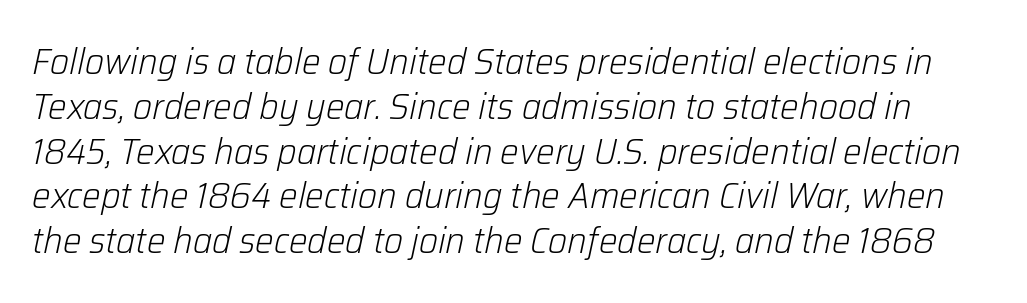
{"italic": "yes", "lean": "right", "slant_degrees": 12, "bold": "no", "weight": "light", "width": "normal", "stroke_contrast": "low", "x_height": "medium", "monospaced": "no", "underline": "no", "line_spacing_ratio": 1.21, "letter_spacing": "normal", "letter_spacing_em": 0.0, "glyph_px": 37}
